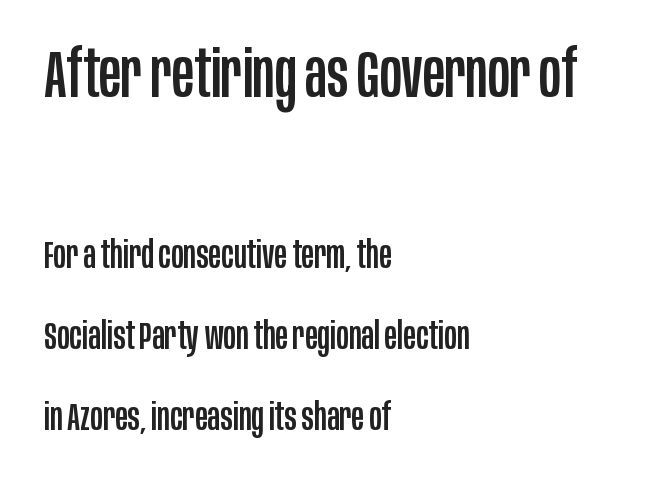
The image shows 66 px condensed sans-serif type, upright; set left-aligned, loose line spacing (2.13x), normal letter spacing, not underlined; the first (top) block is 1.74x larger; low stroke contrast and a large x-height.
